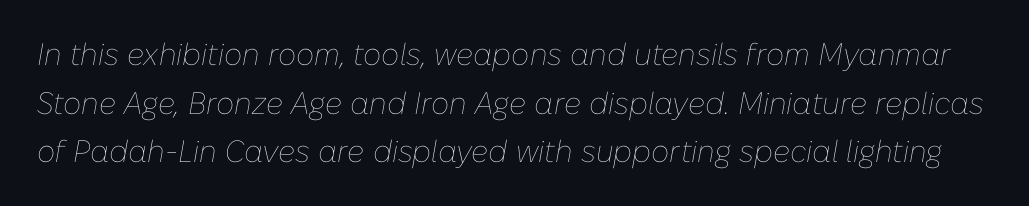
{"italic": "yes", "lean": "right", "slant_degrees": 10, "bold": "no", "weight": "thin", "width": "normal", "stroke_contrast": "low", "x_height": "medium", "monospaced": "no", "underline": "no", "line_spacing": "normal", "line_spacing_ratio": 1.57, "letter_spacing": "normal", "letter_spacing_em": 0.0, "glyph_px": 31}
